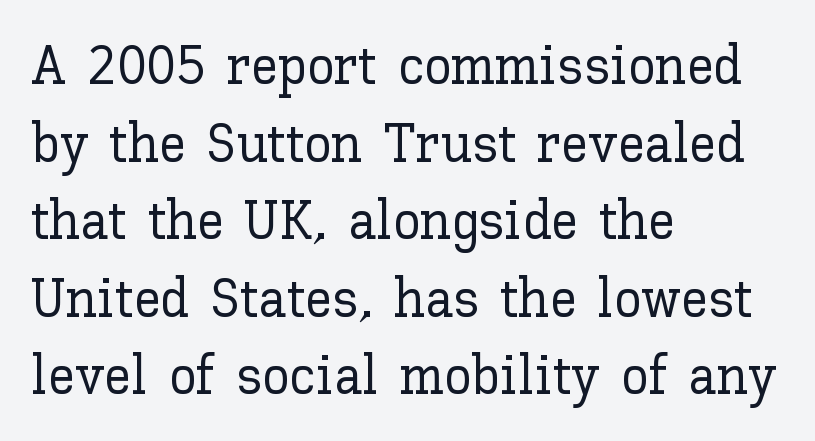
The image shows 55 px text type, upright; set left-aligned, normal line spacing (1.41x), normal letter spacing, not underlined; low stroke contrast and a medium x-height.
